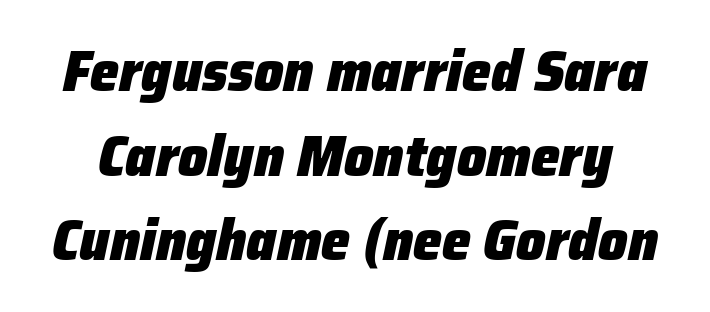
Q: Is the text bold? A: Yes.
Q: Is the text italic (slanted)? A: Yes, it leans right by about 12 degrees.
Q: Is the text underlined? A: No.
Q: Is the spacing between letters normal or unusually wide? A: Normal.
Q: Is the spacing between lines tight, normal or loose? A: Normal.
Q: Width (condensed, normal, or wide)? A: Normal.
Q: Stroke contrast? A: Low.
Q: x-height? A: Medium.
Q: Monospaced? A: No.
